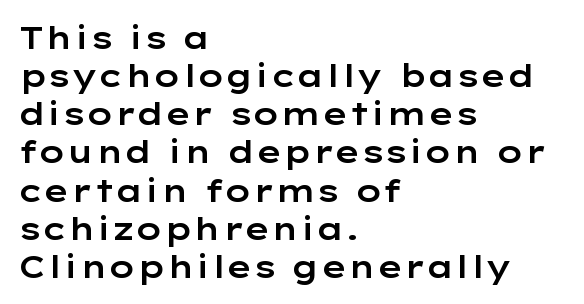
The type is set solid horizontally, with unmodified tracking. Rendered with straight, roman letterforms. The face used here is proportionally spaced, like ordinary book or web type. Bare-footed words on every line. The text was rendered using a sans face with plain stroke endings.
